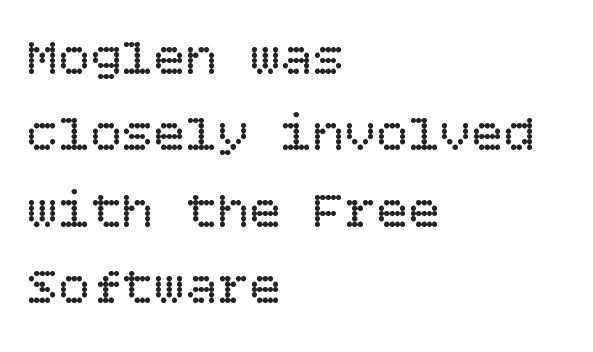
Q: Is the text bold? A: No.
Q: Is the text italic (slanted)? A: No, it is upright.
Q: Is the text underlined? A: No.
Q: How is the paragraph aligned? A: Left-aligned.
Q: Is the spacing between letters normal or unusually wide? A: Normal.
Q: Is the spacing between lines tight, normal or loose? A: Normal.
Q: Width (condensed, normal, or wide)? A: Normal.
Q: Stroke contrast? A: Low.
Q: x-height? A: Large.
